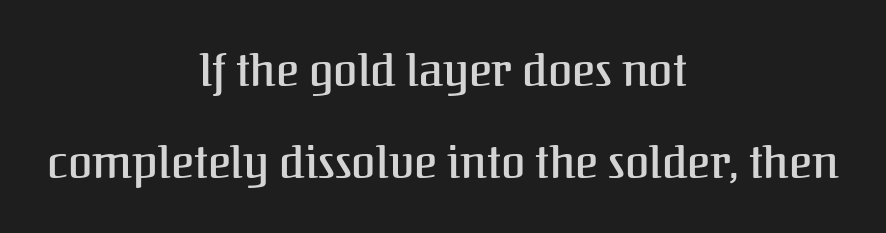
{"serif": "yes", "italic": "no", "width": "normal", "stroke_contrast": "medium", "x_height": "medium", "monospaced": "no", "underline": "no", "align": "center", "line_spacing": "loose", "line_spacing_ratio": 2.08, "letter_spacing": "normal", "letter_spacing_em": 0.0, "glyph_px": 44}
